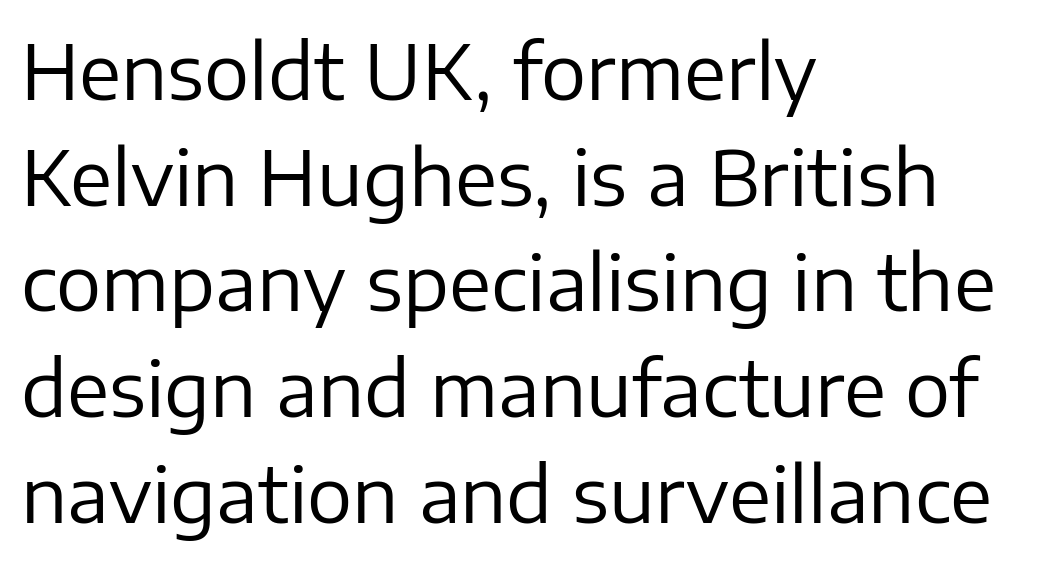
The image shows 76 px regular-weight sans-serif type, upright; set left-aligned, normal line spacing (1.39x), normal letter spacing, not underlined; low stroke contrast and a medium x-height.
